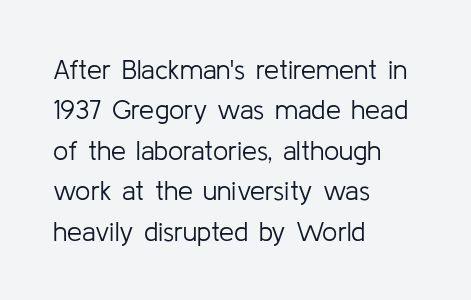
The passage shown stacks its lines at a standard gap. Students, note that the glyphs here touch the page at normal intervals. This reads as an unemphasized weight, regular at the heaviest. Typeset ragged right — the left edge is the straight one. No italicization has been applied; the sample stays upright.
